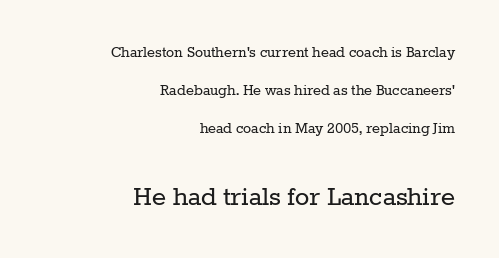
The image shows 30 px regular-weight serif type, upright; set right-aligned, loose line spacing (2.23x), normal letter spacing, not underlined; the second (bottom) block is 1.76x larger; low stroke contrast and a medium x-height.
